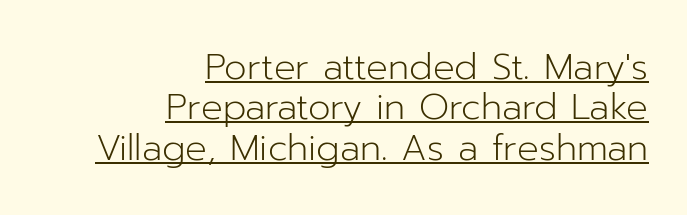
Classification — sans serif. Emphasis is given by a line drawn under the lettering. The face used here is rendered with its standard letterfit. Compared with a flush-left layout, this one pins lines to the opposite, right side. Tall strokes in this sample are plumb rather than angled.
